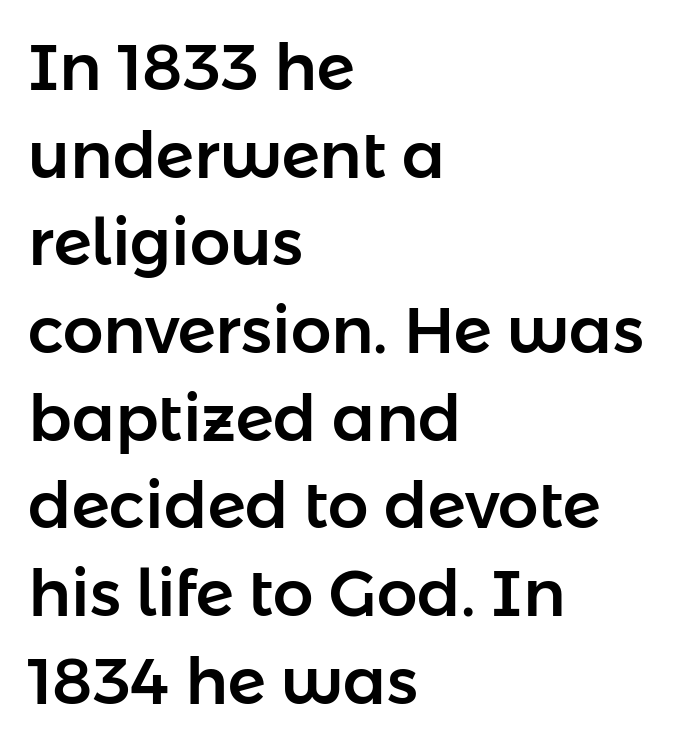
When letters stand straight like this, we call the style roman or upright. These lines are rendered in a variable-pitch font. Nobody touched the tracking dial on this one. Line starts are locked; line ends wander. Regarding leading, the lines here are spaced in the standard way.
